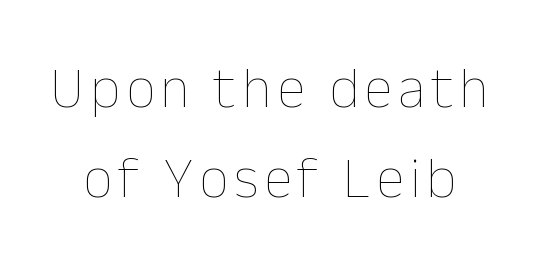
{"italic": "no", "bold": "no", "weight": "thin", "width": "normal", "stroke_contrast": "low", "x_height": "medium", "monospaced": "no", "underline": "no", "line_spacing": "normal", "line_spacing_ratio": 1.56, "glyph_px": 58}
